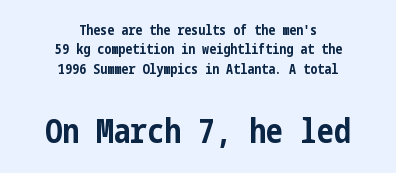
The image shows 34 px bold, condensed sans-serif type, upright; set centered, normal line spacing (1.39x), normal letter spacing, not underlined; the second (bottom) block is 2.43x larger; low stroke contrast and a medium x-height.
